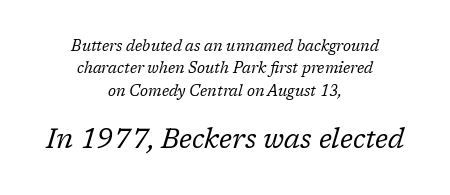
{"italic": "yes", "lean": "right", "slant_degrees": 17, "bold": "no", "underline": "no", "align": "center", "line_spacing": "normal", "line_spacing_ratio": 1.49, "letter_spacing": "normal", "letter_spacing_em": 0.0, "larger_block": "second", "size_ratio": 1.8, "glyph_px": 27}
